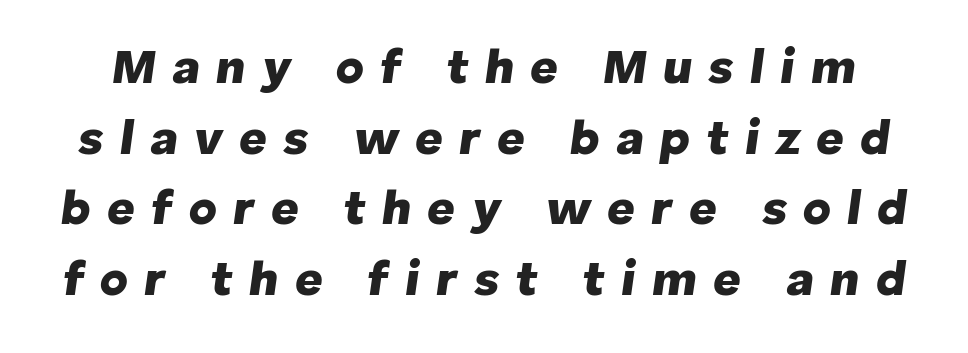
Tracking value appears strongly positive — letters spread wide. A normal amount of white space separates one row of letters from the next. Plenty of ink on the page — the face is bold. Think of a printed novel: that variable character pitch is what you see here. Underline: absent. The font's italic variant was chosen for this text.
